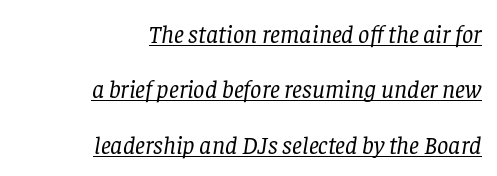
Is the letter spacing exaggerated? No — it looks like the ordinary default. Compared with typical paragraphs, the rows here are farther apart. Compared with ordinary roman type, these characters are visibly tilted. Teacher's note: observe the even right margin — that is flush-right alignment.
